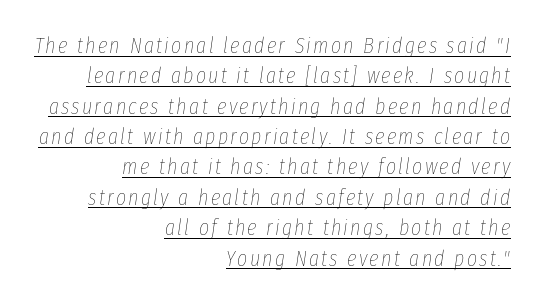
Yep, that's italic — everything's leaning. These lines stack with their right ends in a neat column. Emphasis is given by a line drawn under the lettering. Stroke thickness stays within the range of a standard reading face or lighter. Leading: standard.
